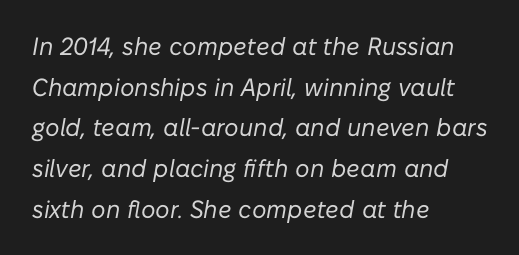
The lines are quadded left. The cut favours lightness, reaching ordinary text weight at its darkest. The foot of each line stays bare and open. These lines were composed using italics.
